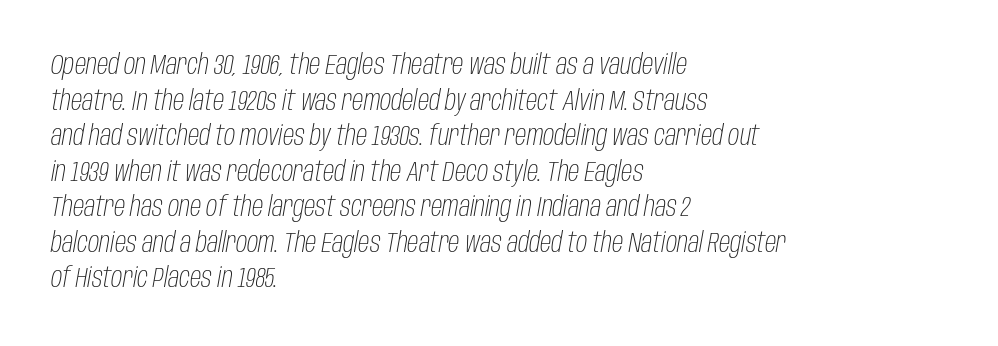
{"italic": "yes", "lean": "right", "slant_degrees": 10, "bold": "no", "weight": "light", "width": "condensed", "stroke_contrast": "low", "x_height": "large", "monospaced": "no", "underline": "no", "align": "left", "line_spacing": "normal", "line_spacing_ratio": 1.27, "letter_spacing": "normal", "letter_spacing_em": 0.0, "glyph_px": 28}
